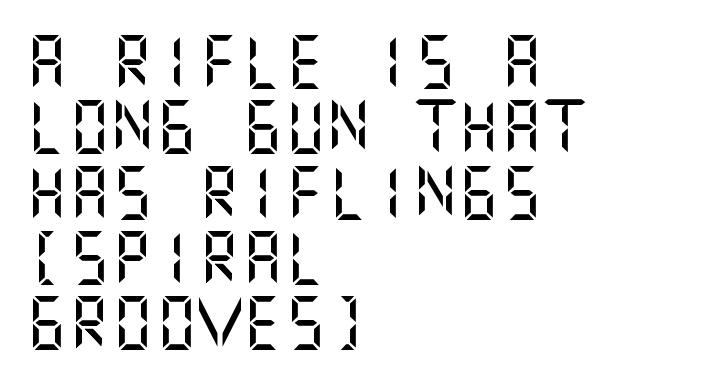
Q: Is the text italic (slanted)? A: No, it is upright.
Q: Is the typeface a serif or a sans-serif typeface? A: Sans-serif.
Q: Is the text underlined? A: No.
Q: How is the paragraph aligned? A: Left-aligned.
Q: Is the spacing between letters normal or unusually wide? A: Normal.
Q: Width (condensed, normal, or wide)? A: Normal.
Q: Stroke contrast? A: Medium.
Q: x-height? A: Large.
